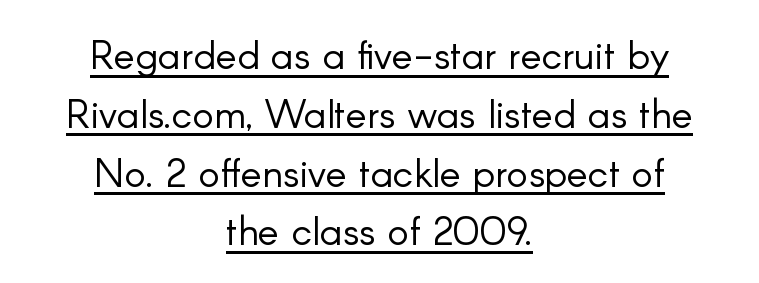
The image shows 40 px light sans-serif type, upright; set centered, normal line spacing (1.47x), normal letter spacing, underlined; low stroke contrast and a small x-height.
